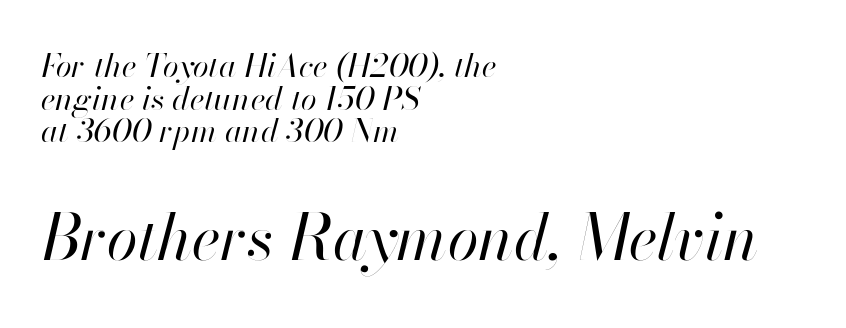
No word sits above an underline. Leading: reduced. There's an unmistakable incline to the writing here. The emphasis by scale lands on block number two, below.
